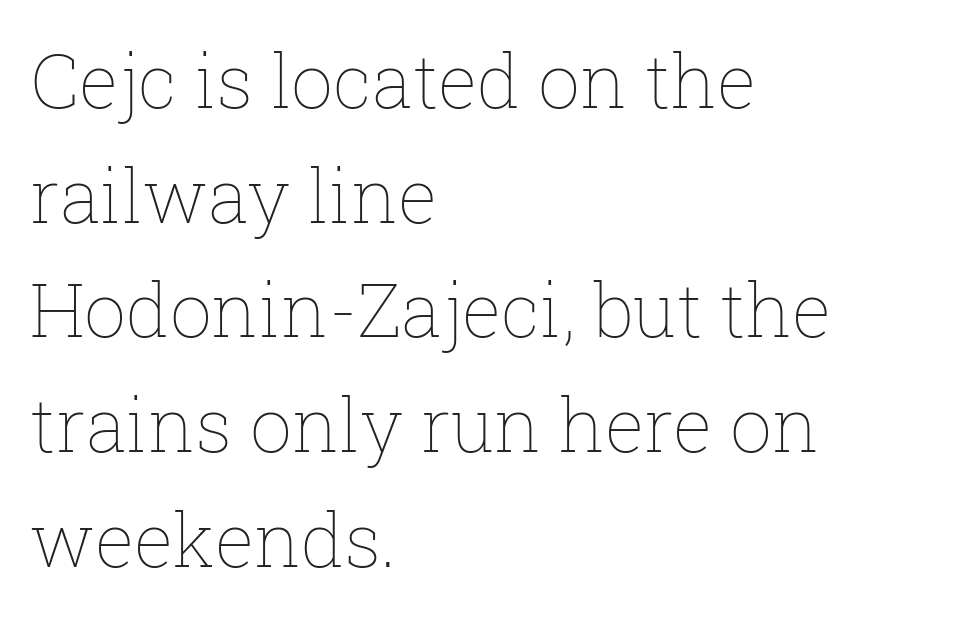
The image shows 74 px thin type, upright; set left-aligned, normal line spacing (1.55x), normal letter spacing, not underlined; low stroke contrast and a medium x-height.
